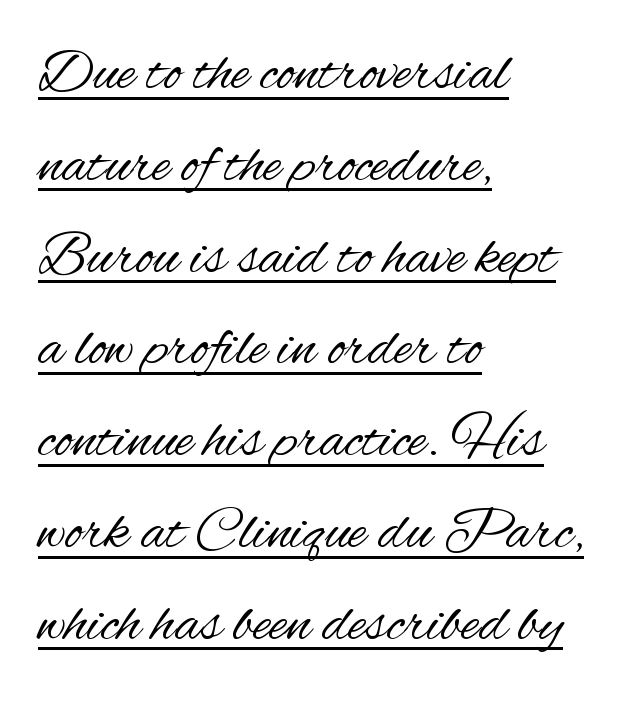
{"serif": "no", "bold": "no", "weight": "regular", "width": "condensed", "stroke_contrast": "medium", "x_height": "small", "monospaced": "no", "underline": "yes", "align": "left", "line_spacing": "normal", "line_spacing_ratio": 1.53, "letter_spacing": "normal", "letter_spacing_em": 0.0, "glyph_px": 60}
